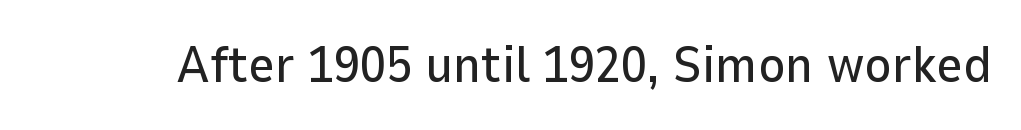
{"serif": "no", "italic": "no", "width": "normal", "stroke_contrast": "low", "x_height": "medium", "monospaced": "no", "underline": "no", "letter_spacing": "normal", "letter_spacing_em": 0.0, "glyph_px": 52}
